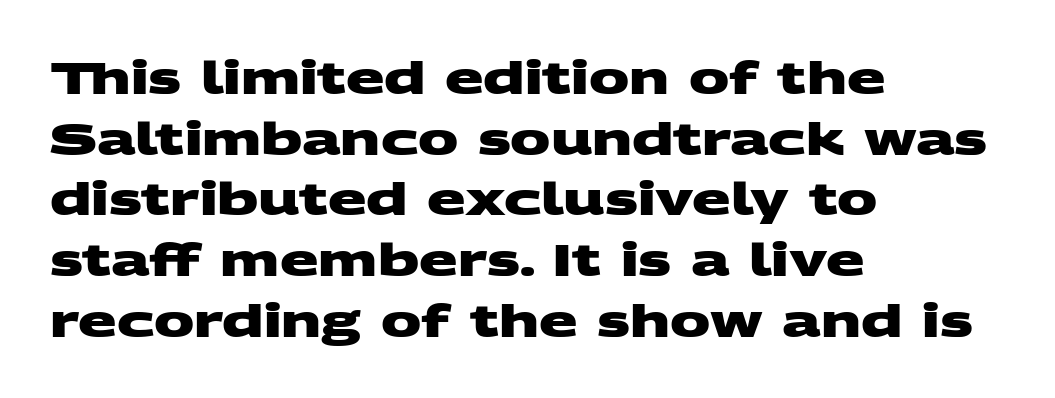
Think of a printed novel: that variable character pitch is what you see here. The face used here has the dense, thick strokes of a bold. Regarding leading, the lines here are spaced in the standard way. Every row of glyphs begins at an identical x-position on the left. The words here are not underlined.
